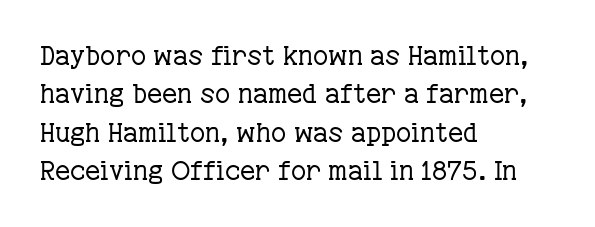
{"italic": "no", "bold": "no", "underline": "no", "align": "left", "line_spacing": "normal", "line_spacing_ratio": 1.48, "letter_spacing": "normal", "letter_spacing_em": 0.0, "glyph_px": 26}
